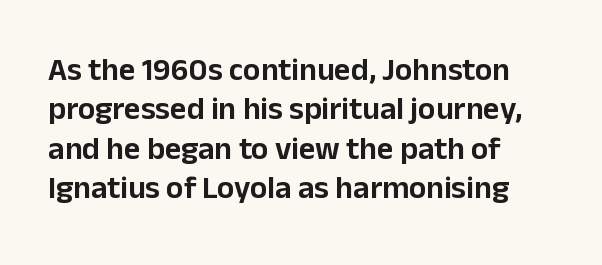
The image shows 32 px sans-serif type, upright; set left-aligned, line spacing 1.23x, normal letter spacing, not underlined; low stroke contrast and a medium x-height.
